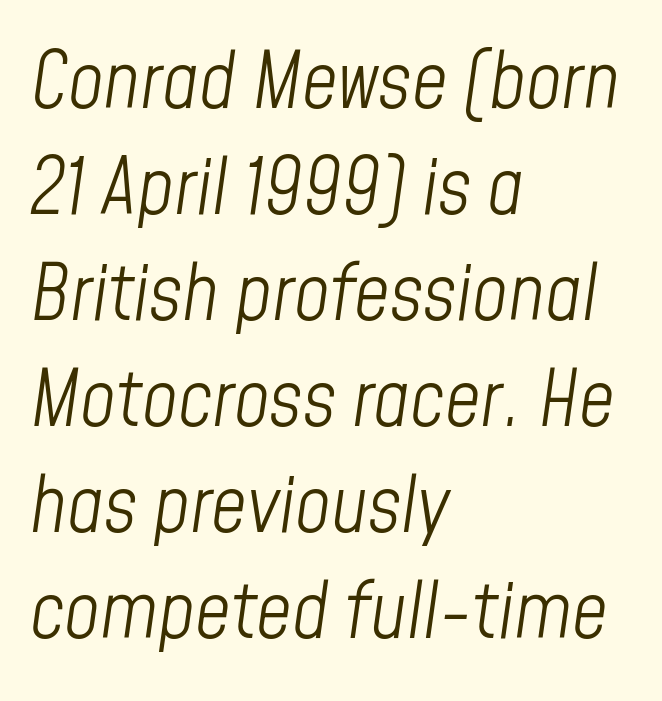
Would a proofreader flag this as italicized? Yes. Each row of text sits above clean, open space. These lines are set flush left with a ragged right edge. Look at the tracking — it's just the regular setting, nothing added. No extra ink here — the face is not bold. Is this a fixed-width face? No — the glyphs have proportional, varying widths.
